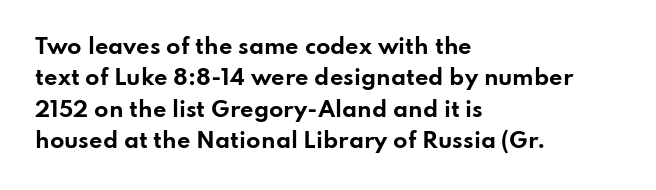
The image shows 21 px bold type, upright; set left-aligned, normal line spacing (1.5x), normal letter spacing, not underlined.
